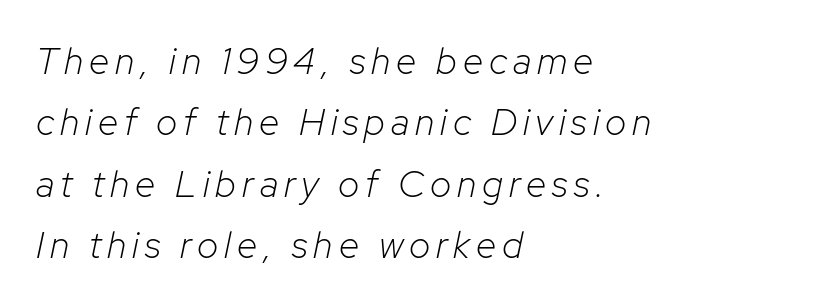
{"italic": "yes", "lean": "right", "slant_degrees": 12, "bold": "no", "weight": "light", "width": "normal", "stroke_contrast": "low", "x_height": "medium", "monospaced": "no", "underline": "no", "align": "left", "line_spacing": "normal", "line_spacing_ratio": 1.66, "glyph_px": 37}
